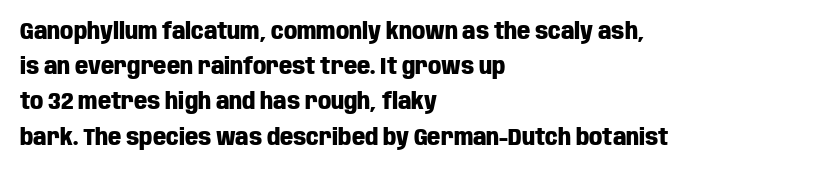
{"italic": "no", "bold": "yes", "underline": "no", "align": "left", "line_spacing": "normal", "line_spacing_ratio": 1.53, "letter_spacing": "normal", "letter_spacing_em": 0.0, "glyph_px": 23}
